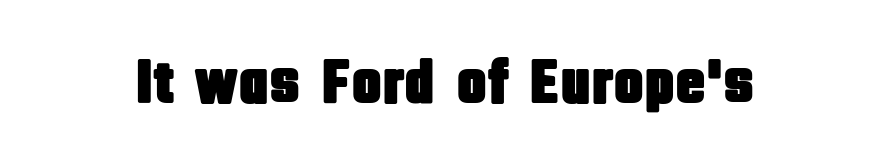
{"serif": "no", "italic": "no", "width": "condensed", "stroke_contrast": "low", "x_height": "large", "monospaced": "no", "underline": "no", "letter_spacing": "normal", "letter_spacing_em": 0.0, "glyph_px": 63}
